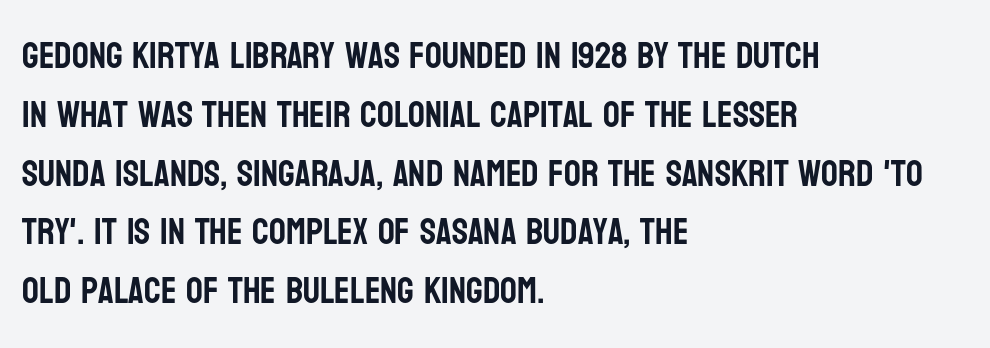
The image shows 37 px condensed sans-serif type, upright; set left-aligned, normal line spacing (1.59x), normal letter spacing, not underlined; low stroke contrast and a large x-height.
